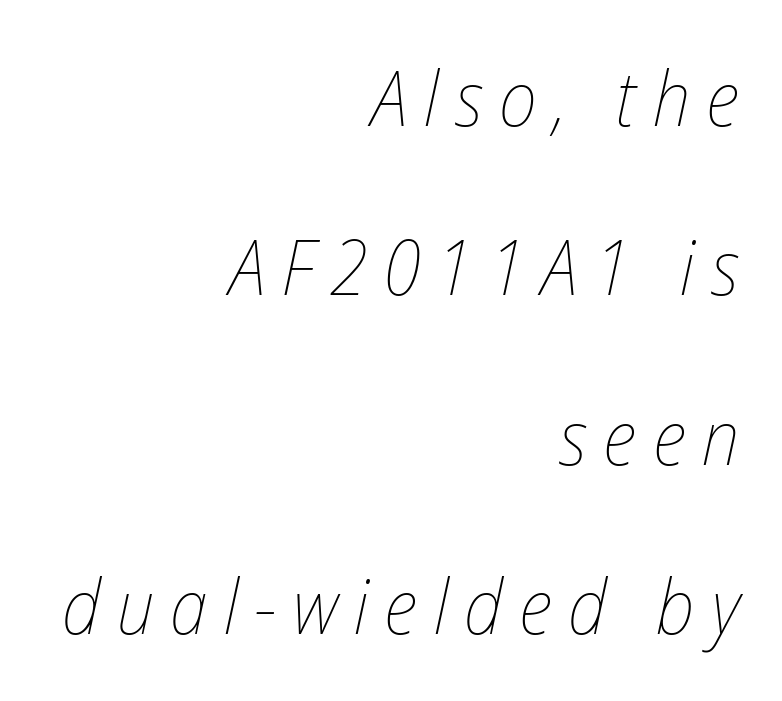
Q: Is the text bold? A: No.
Q: Is the text italic (slanted)? A: Yes, it leans right by about 12 degrees.
Q: Is the text underlined? A: No.
Q: How is the paragraph aligned? A: Right-aligned.
Q: Is the spacing between letters normal or unusually wide? A: Unusually wide.
Q: Is the spacing between lines tight, normal or loose? A: Loose.
Q: Width (condensed, normal, or wide)? A: Condensed.
Q: Stroke contrast? A: Low.
Q: x-height? A: Medium.
Q: Monospaced? A: No.
